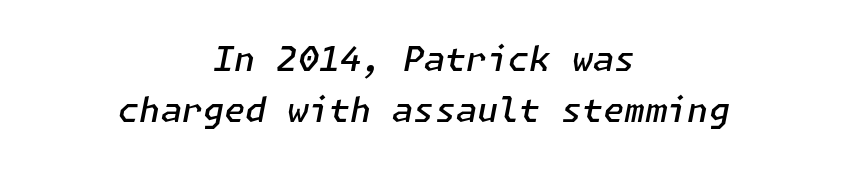
The image shows 34 px semibold type, italic (leaning right); set centered, normal line spacing (1.51x), normal letter spacing, not underlined; low stroke contrast and a medium x-height.
